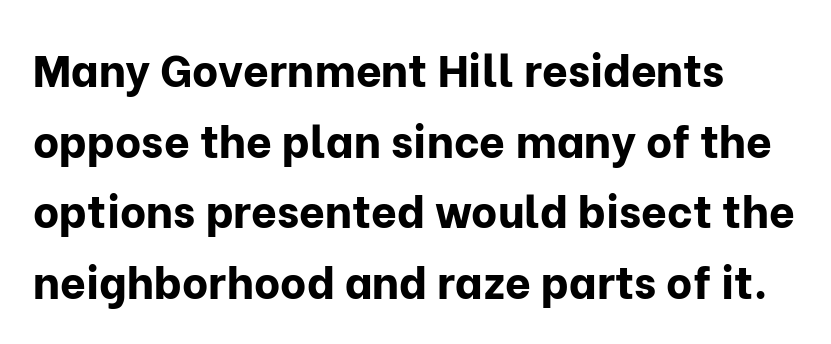
{"serif": "no", "italic": "no", "bold": "yes", "weight": "bold", "width": "normal", "stroke_contrast": "low", "x_height": "medium", "monospaced": "no", "underline": "no", "line_spacing": "normal", "line_spacing_ratio": 1.57, "letter_spacing": "normal", "letter_spacing_em": 0.0, "glyph_px": 45}
